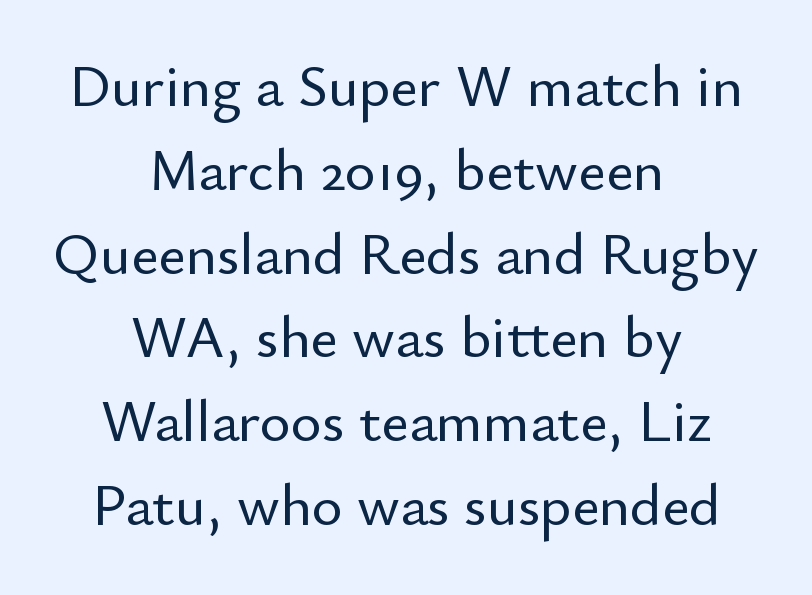
The image shows 59 px sans-serif type, upright; set centered, normal line spacing (1.42x), normal letter spacing, not underlined; low stroke contrast and a small x-height.
